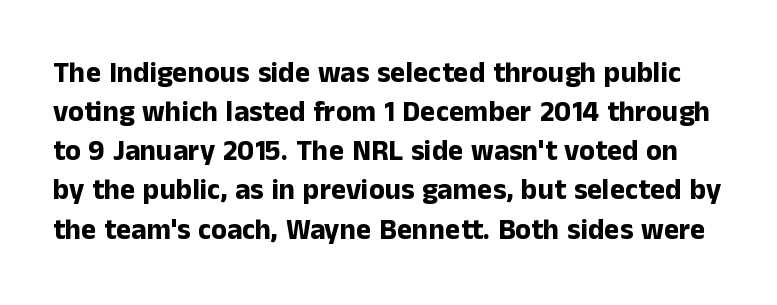
{"serif": "no", "italic": "no", "bold": "yes", "weight": "bold", "width": "normal", "stroke_contrast": "low", "x_height": "medium", "monospaced": "no", "underline": "no", "line_spacing": "normal", "line_spacing_ratio": 1.35, "letter_spacing": "normal", "letter_spacing_em": 0.0, "glyph_px": 29}
